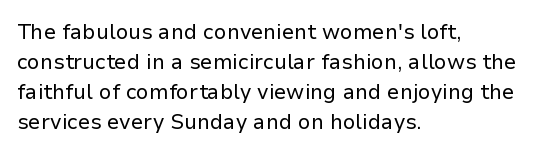
Q: Is the text bold? A: No.
Q: Is the text italic (slanted)? A: No, it is upright.
Q: Is the text underlined? A: No.
Q: How is the paragraph aligned? A: Left-aligned.
Q: Is the spacing between letters normal or unusually wide? A: Normal.
Q: Is the spacing between lines tight, normal or loose? A: Normal.
